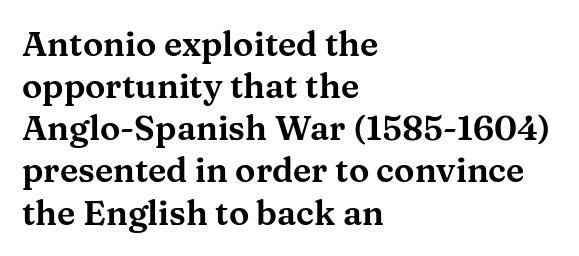
Q: Is the text italic (slanted)? A: No, it is upright.
Q: Is the typeface a serif or a sans-serif typeface? A: Serif.
Q: Is the text underlined? A: No.
Q: How is the paragraph aligned? A: Left-aligned.
Q: Is the spacing between letters normal or unusually wide? A: Normal.
Q: Width (condensed, normal, or wide)? A: Wide.
Q: Stroke contrast? A: Medium.
Q: x-height? A: Medium.
Q: Monospaced? A: No.
